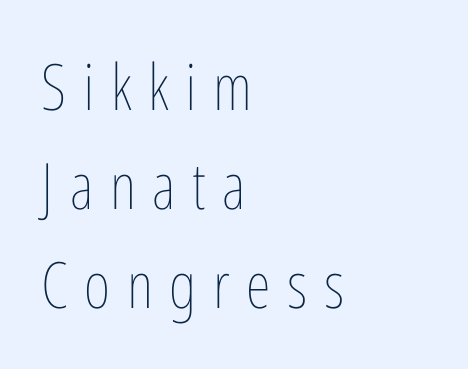
If you drew a line through each stem, it would be perfectly vertical. How would I describe the line gaps? Plain and ordinary. Letters rest on an invisible, unmarked baseline. Students, note that the glyphs here are deliberately spaced far apart.
